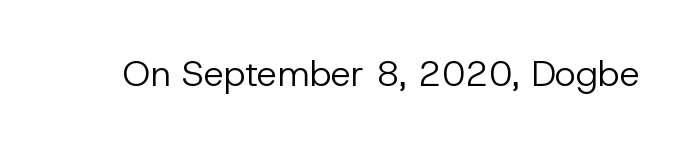
Is this a fixed-width face? No — the glyphs have proportional, varying widths. Vertical strokes here are truly vertical. Glance below the letters and you will spot only blank space. The face used here is a sans, in the tradition of grotesques and geometrics. The face looks like a standard text weight, possibly lighter. Short note: letters normally spaced.
